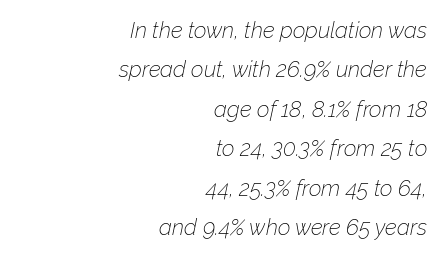
Characters are canted at an angle relative to the baseline's perpendicular. The weight would be labelled regular, book, light, or lighter still. The words here are not underlined. Horizontally, the lines are justified to the trailing edge only. This rendering leaves character spacing at its baseline value.
